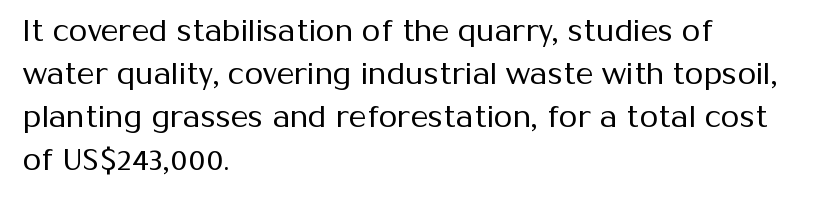
No italicization has been applied; the sample stays upright. The letterforms sit at book weight or below. Inter-character spacing is left at the font's built-in metrics. Spacing verdict: proportional, widths tailored to each character. Each letter's strokes conclude bluntly, with no projecting serifs.
